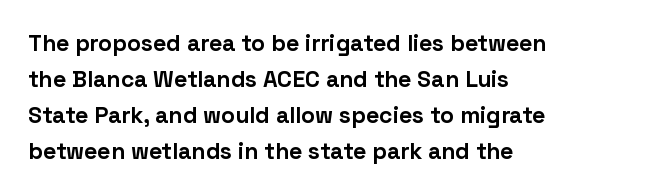
The image shows 23 px bold type, upright; set left-aligned, normal line spacing (1.56x), normal letter spacing, not underlined.
